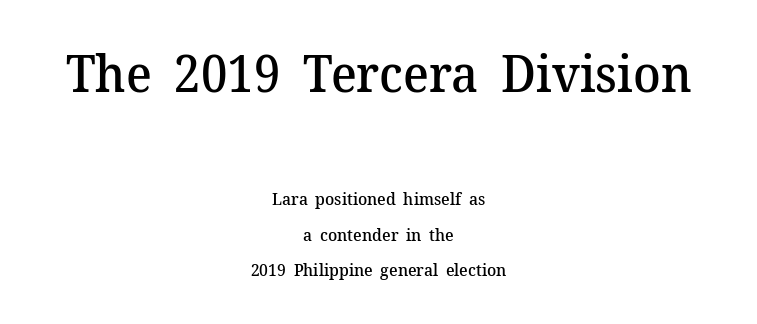
{"serif": "yes", "italic": "no", "bold": "semi", "weight": "semibold", "width": "normal", "stroke_contrast": "medium", "x_height": "medium", "monospaced": "no", "underline": "no", "align": "center", "line_spacing": "loose", "line_spacing_ratio": 2.09, "letter_spacing": "normal", "letter_spacing_em": 0.0, "larger_block": "first", "size_ratio": 3.0, "glyph_px": 51}
